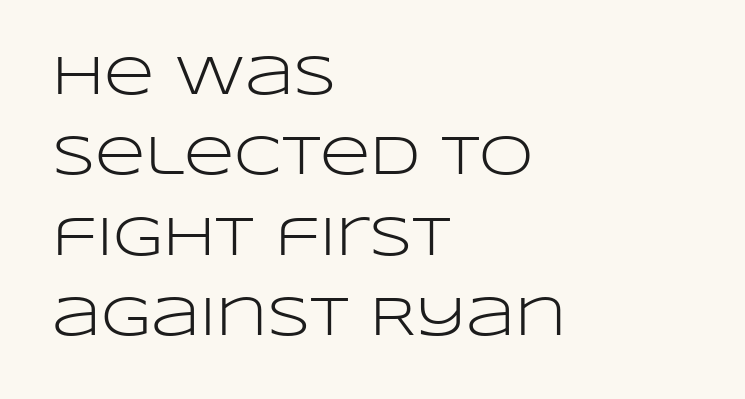
The line-height multiplier appears to be the usual default. The space directly below the letters is spotless. Proportional: the letters do not fall into vertical columns. Visually the block forms a straight wall on the left and a jagged coastline on the right.
